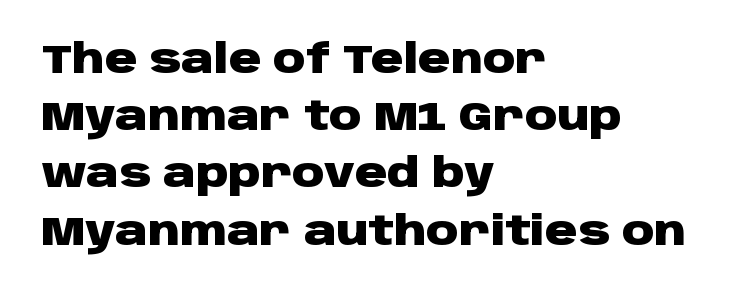
The image shows 40 px heavy, wide sans-serif type, upright; set left-aligned, normal line spacing (1.43x), normal letter spacing, not underlined; low stroke contrast and a large x-height.
